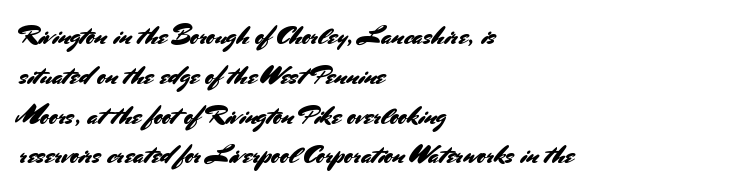
The image shows 26 px text type; set left-aligned, normal line spacing (1.53x), normal letter spacing, not underlined.
